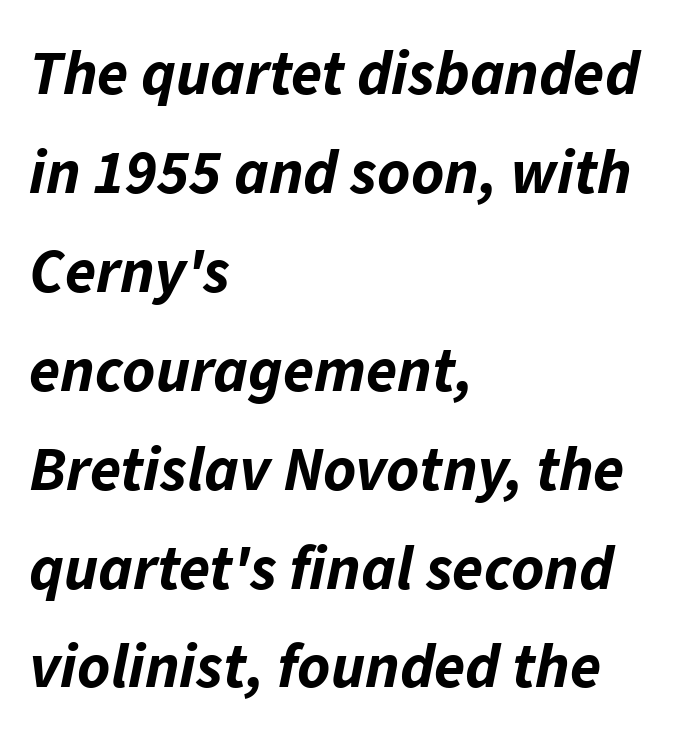
{"italic": "yes", "lean": "right", "slant_degrees": 11, "bold": "yes", "weight": "bold", "width": "normal", "stroke_contrast": "low", "x_height": "medium", "monospaced": "no", "underline": "no", "align": "left", "line_spacing": "normal", "line_spacing_ratio": 1.57, "letter_spacing": "normal", "letter_spacing_em": 0.0, "glyph_px": 63}
